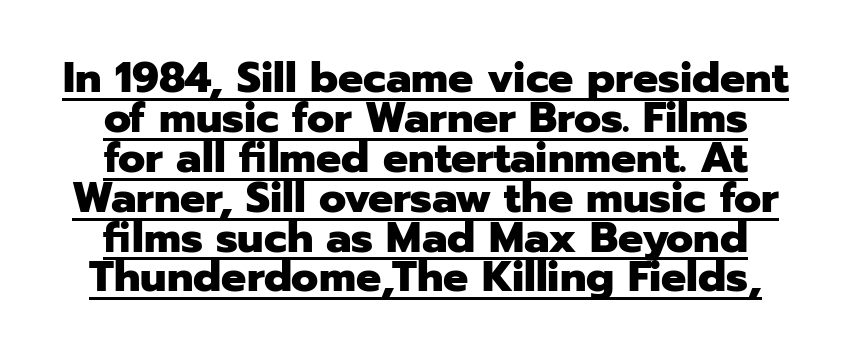
Type style note: lacks serifs. Italic? Not at all — the glyphs are vertical. Compared with an ordinary text face, these strokes are far heavier — a full bold. In designer terms, the underline attribute is active on this setting. No extra tracking has been applied to these lines.
